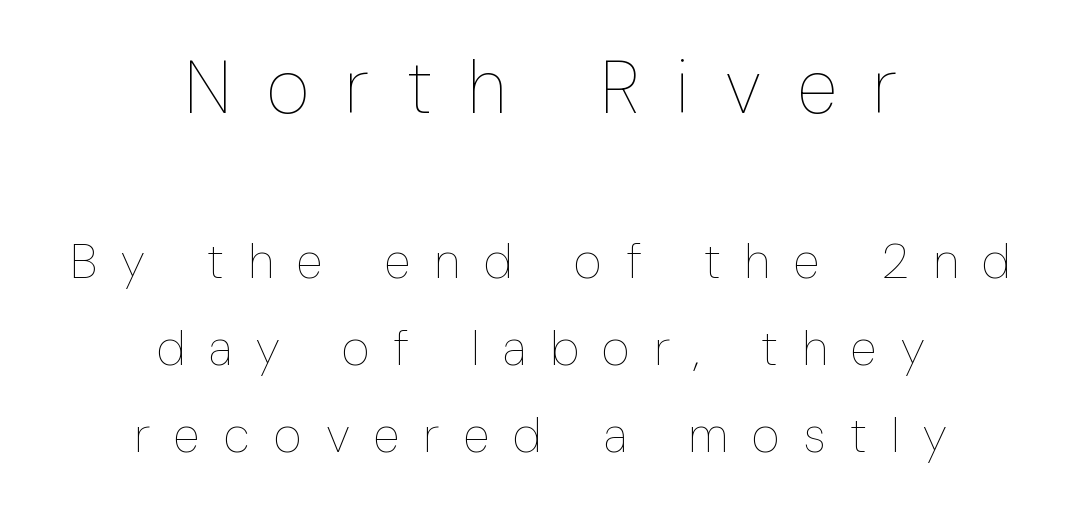
Words float on clear page, feet unadorned. This sample has the flowing, uneven cadence of proportional lettering. Posture: straight, roman, zero tilt. Vertical stems look standard width or narrower in stroke.
